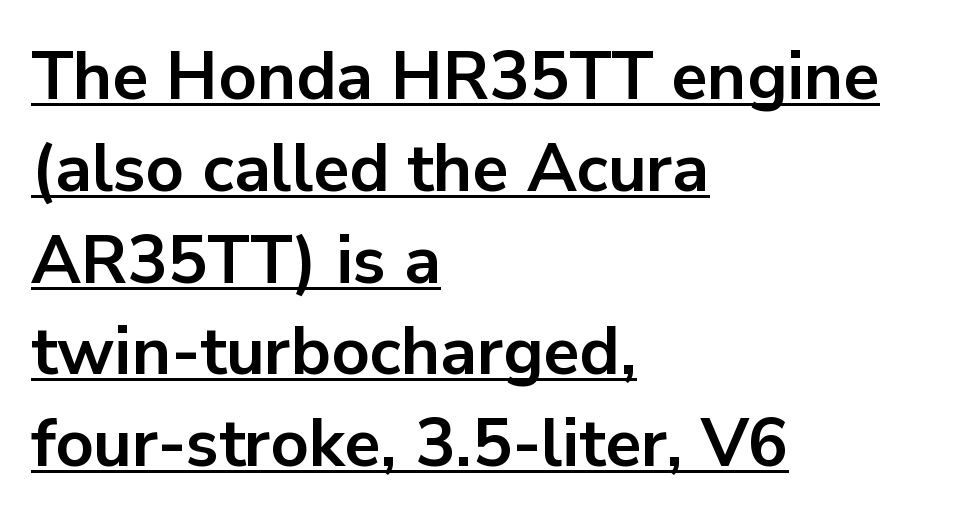
Nothing sits at the stroke ends, so this counts as sans-serif. This is the regular roman posture of the typeface. The face used here is rendered with its standard letterfit. Short and long lines alike share a common starting point at left. The words here are underlined. This block has exactly the height ordinary leading produces.
